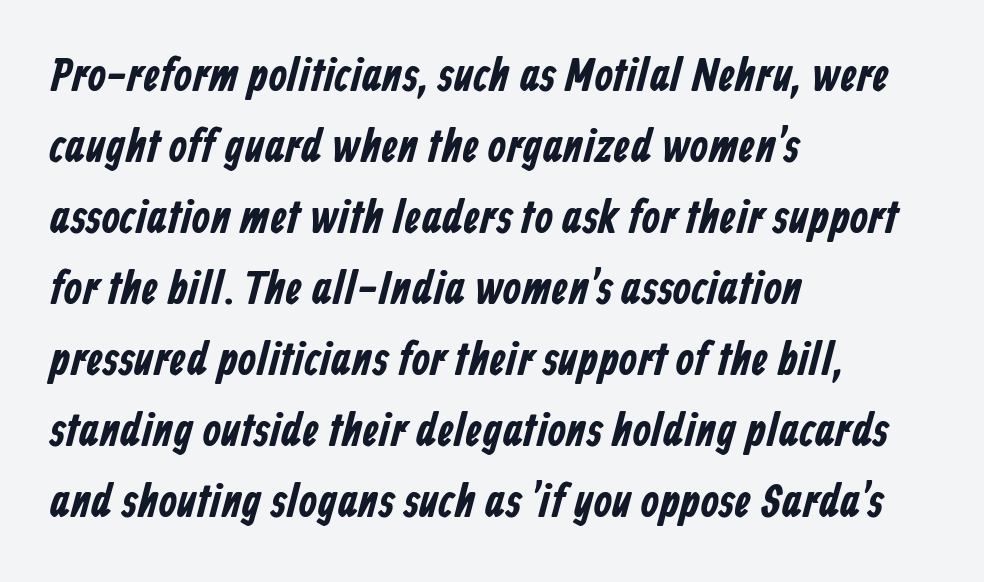
The image shows 47 px condensed sans-serif type; set left-aligned, normal line spacing (1.51x), normal letter spacing, not underlined; low stroke contrast and a medium x-height.
